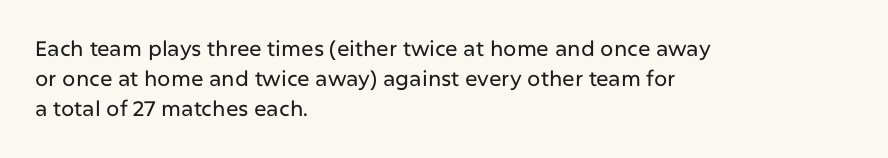
{"italic": "no", "underline": "no", "align": "left", "line_spacing": "normal", "line_spacing_ratio": 1.43, "letter_spacing": "normal", "letter_spacing_em": 0.0, "glyph_px": 21}
